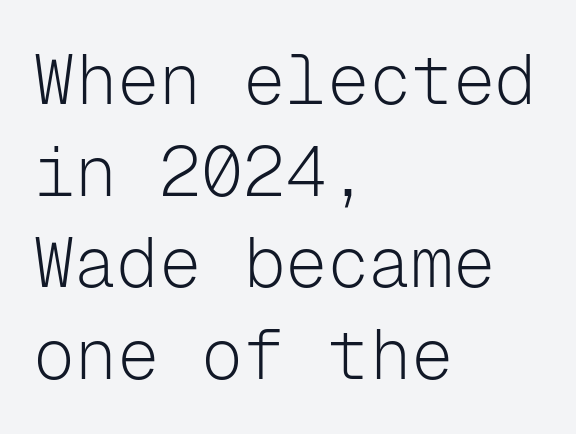
Q: Is the text bold? A: No.
Q: Is the text italic (slanted)? A: No, it is upright.
Q: Is the typeface a serif or a sans-serif typeface? A: Sans-serif.
Q: Is the text underlined? A: No.
Q: How is the paragraph aligned? A: Left-aligned.
Q: Is the spacing between letters normal or unusually wide? A: Normal.
Q: Is the spacing between lines tight, normal or loose? A: Normal.
Q: Width (condensed, normal, or wide)? A: Normal.
Q: Stroke contrast? A: Low.
Q: x-height? A: Medium.
Q: Monospaced? A: Yes.
